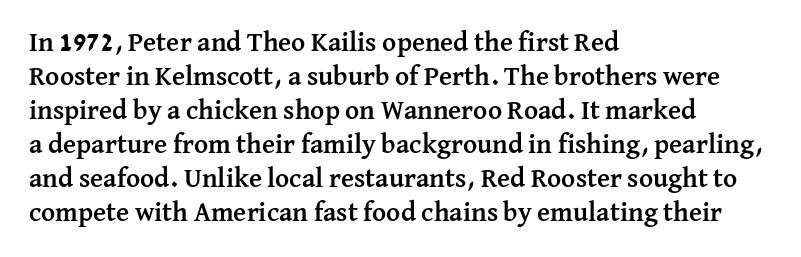
Q: Is the text bold? A: Yes.
Q: Is the text italic (slanted)? A: No, it is upright.
Q: Is the text underlined? A: No.
Q: How is the paragraph aligned? A: Left-aligned.
Q: Is the spacing between letters normal or unusually wide? A: Normal.
Q: Is the spacing between lines tight, normal or loose? A: Normal.
